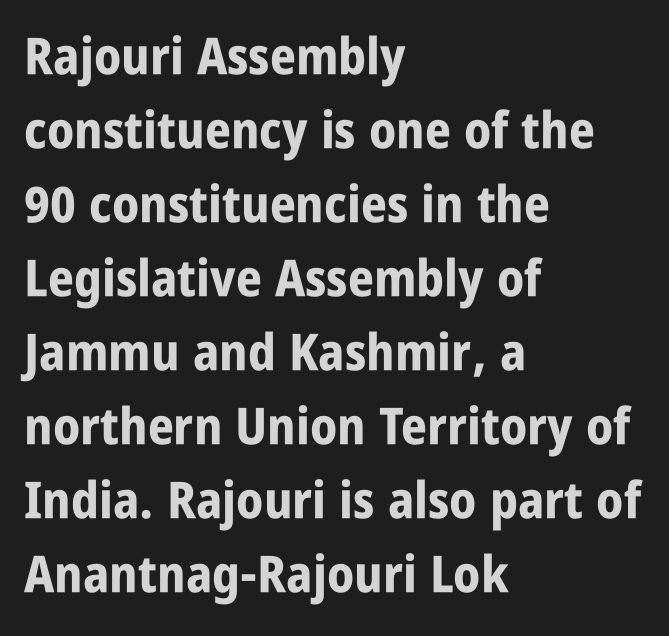
Quick note: not italic, upright. Every letter is thick-stroked: bold, no question. A classic flush-left, rag-right setting is used for this passage. This sample uses a sans-serif face. Tracking here is standard; glyphs follow each other at the usual distance.
